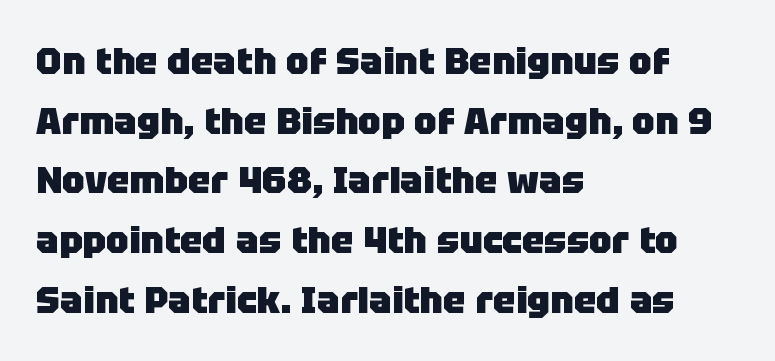
Q: Is the text bold? A: Yes.
Q: Is the text italic (slanted)? A: No, it is upright.
Q: Is the typeface a serif or a sans-serif typeface? A: Sans-serif.
Q: Is the text underlined? A: No.
Q: How is the paragraph aligned? A: Left-aligned.
Q: Is the spacing between letters normal or unusually wide? A: Normal.
Q: Is the spacing between lines tight, normal or loose? A: Normal.
Q: Width (condensed, normal, or wide)? A: Normal.
Q: Stroke contrast? A: Low.
Q: x-height? A: Large.
Q: Monospaced? A: No.
